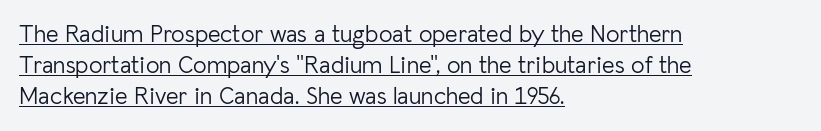
Q: Is the text bold? A: No.
Q: Is the text italic (slanted)? A: No, it is upright.
Q: Is the text underlined? A: Yes.
Q: How is the paragraph aligned? A: Left-aligned.
Q: Is the spacing between letters normal or unusually wide? A: Normal.
Q: Is the spacing between lines tight, normal or loose? A: Normal.
